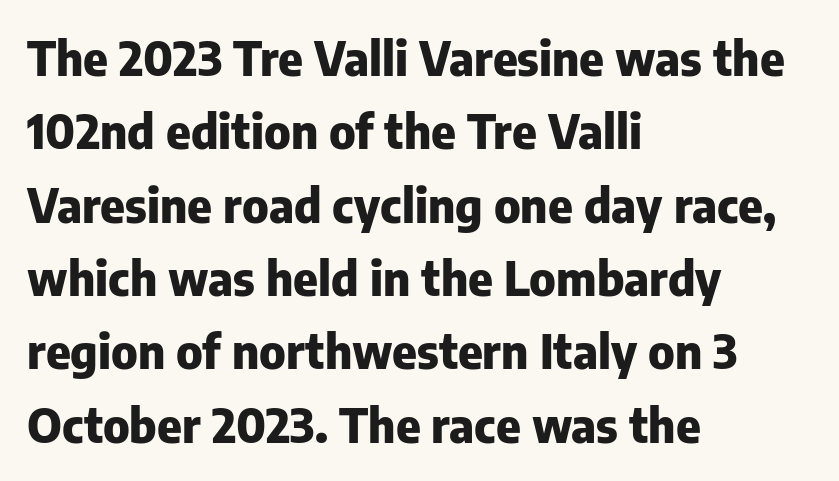
The glyphs in this specimen are sans serif. The glyphs are unaccompanied by any horizontal stroke below them. Is this a fixed-width face? No — the glyphs have proportional, varying widths. No italicization has been applied; the sample stays upright. Each word holds together tightly as a unit, with standard inter-letter gaps. Line spacing here is normal.
